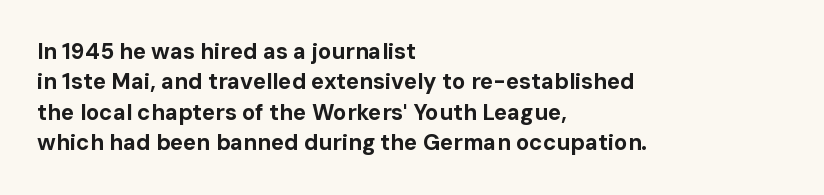
{"italic": "no", "bold": "yes", "underline": "no", "align": "left", "line_spacing": "normal", "line_spacing_ratio": 1.38, "letter_spacing": "normal", "letter_spacing_em": 0.0, "glyph_px": 22}
